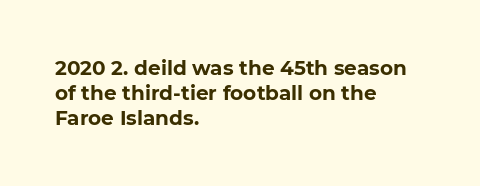
{"bold": "yes", "underline": "no", "align": "left", "line_spacing": "normal", "line_spacing_ratio": 1.25, "letter_spacing": "normal", "letter_spacing_em": 0.0, "glyph_px": 20}
